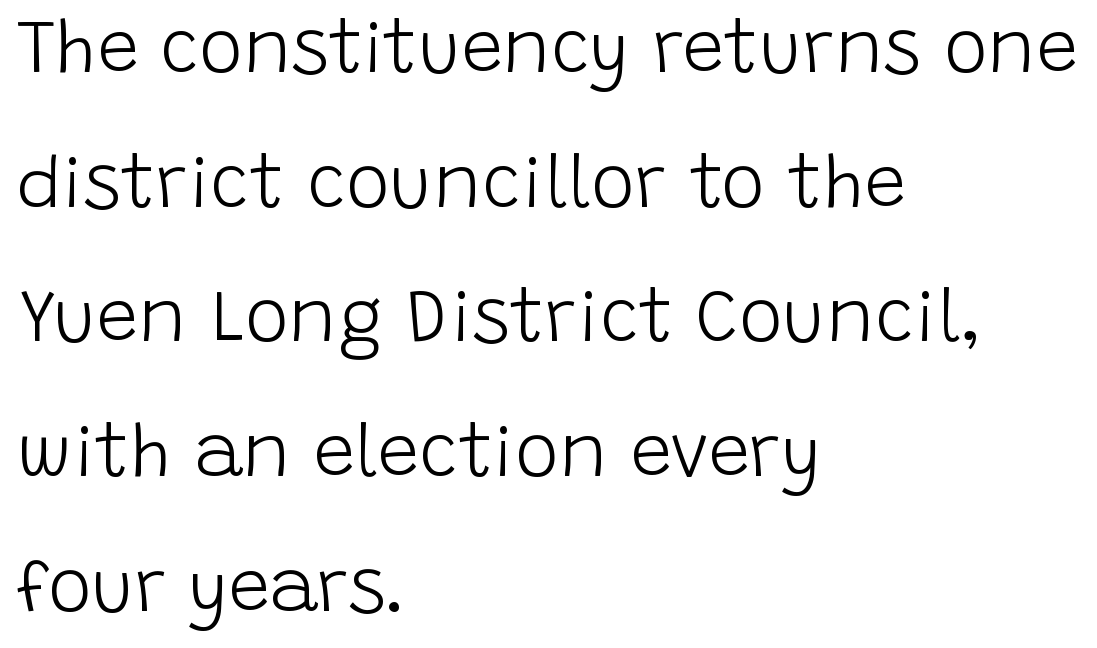
The image shows 74 px light sans-serif type, upright; set left-aligned, line spacing 1.82x, normal letter spacing, not underlined; low stroke contrast and a large x-height.
